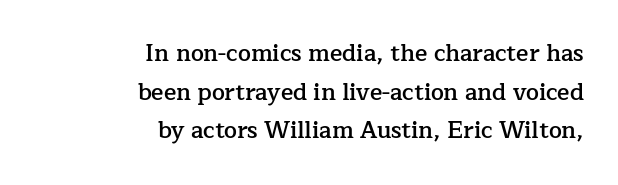
Q: Is the text bold? A: Semi-bold.
Q: Is the text italic (slanted)? A: No, it is upright.
Q: Is the text underlined? A: No.
Q: How is the paragraph aligned? A: Right-aligned.
Q: Is the spacing between letters normal or unusually wide? A: Normal.
Q: Is the spacing between lines tight, normal or loose? A: Normal.
